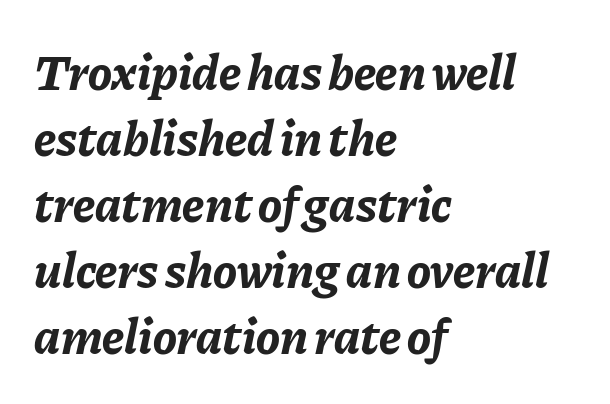
{"italic": "yes", "lean": "right", "slant_degrees": 11, "bold": "yes", "weight": "bold", "width": "normal", "stroke_contrast": "low", "x_height": "medium", "monospaced": "no", "underline": "no", "align": "left", "line_spacing": "normal", "line_spacing_ratio": 1.32, "letter_spacing": "normal", "letter_spacing_em": 0.0, "glyph_px": 50}
